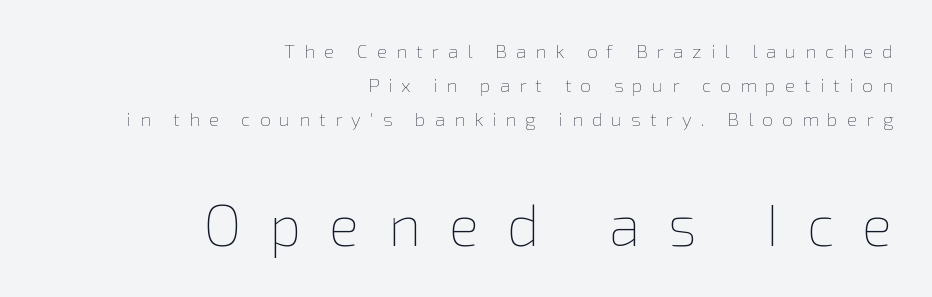
The image shows 58 px thin type, upright; set right-aligned, line spacing 1.8x, unusually wide letter spacing (+0.48 em), not underlined; the second (bottom) block is 3.05x larger; low stroke contrast and a medium x-height.
